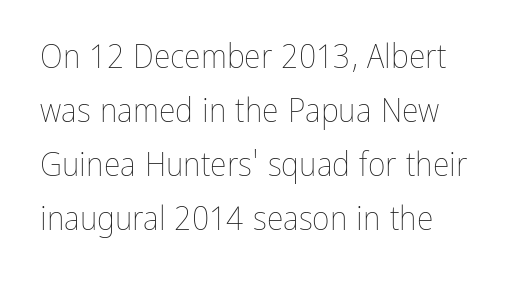
The image shows 34 px thin, condensed type, upright; set normal line spacing (1.59x), normal letter spacing, not underlined; low stroke contrast and a medium x-height.
